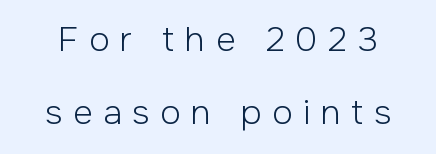
{"serif": "no", "italic": "no", "bold": "no", "weight": "light", "width": "normal", "stroke_contrast": "low", "x_height": "medium", "monospaced": "no", "underline": "no", "line_spacing": "loose", "line_spacing_ratio": 2.15, "letter_spacing": "wide", "letter_spacing_em": 0.31, "glyph_px": 34}
